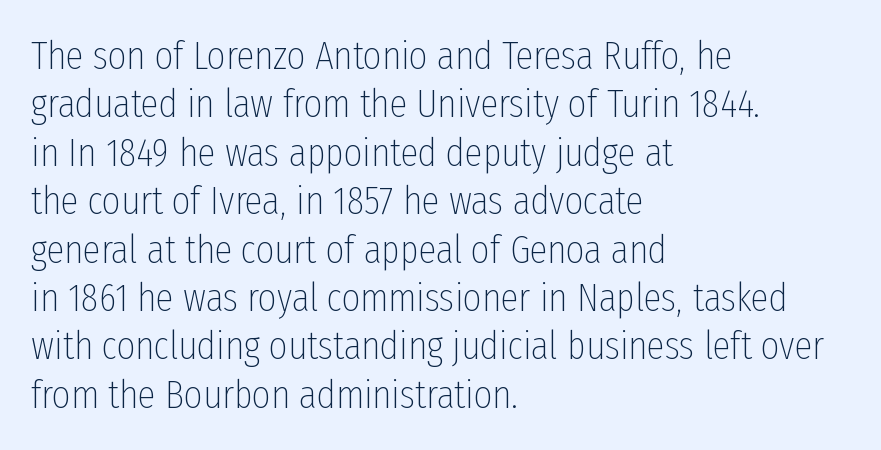
This is the regular roman posture of the typeface. The passage shown is typeset with a sans-serif family. This rendering uses left alignment, leaving the right contour irregular. Underline: absent.
